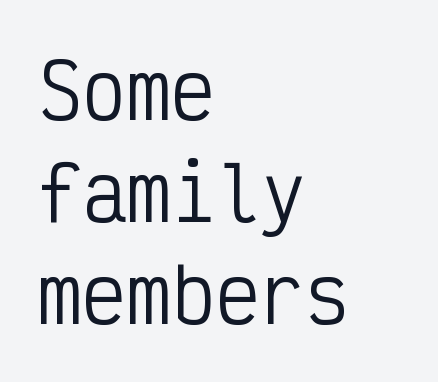
Q: Is the text bold? A: No.
Q: Is the text italic (slanted)? A: No, it is upright.
Q: Is the typeface a serif or a sans-serif typeface? A: Sans-serif.
Q: Is the text underlined? A: No.
Q: How is the paragraph aligned? A: Left-aligned.
Q: Is the spacing between letters normal or unusually wide? A: Normal.
Q: Is the spacing between lines tight, normal or loose? A: Normal.
Q: Width (condensed, normal, or wide)? A: Condensed.
Q: Stroke contrast? A: Low.
Q: x-height? A: Medium.
Q: Monospaced? A: Yes.
